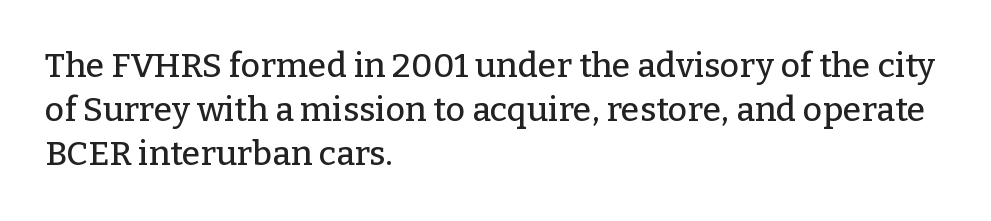
Q: Is the text italic (slanted)? A: No, it is upright.
Q: Is the typeface a serif or a sans-serif typeface? A: Serif.
Q: Is the text underlined? A: No.
Q: How is the paragraph aligned? A: Left-aligned.
Q: Is the spacing between letters normal or unusually wide? A: Normal.
Q: Is the spacing between lines tight, normal or loose? A: Normal.
Q: Width (condensed, normal, or wide)? A: Normal.
Q: Stroke contrast? A: Low.
Q: x-height? A: Medium.
Q: Monospaced? A: No.
